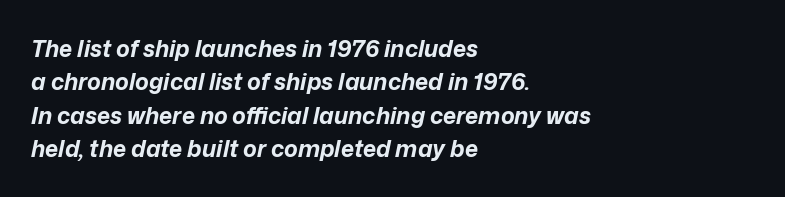
The lines sit at an ordinary, default distance from one another. Pretty heavy lettering here — definitely bold. Inter-character spacing is left at the font's built-in metrics. Underlining? Definitely not there. Short and long lines alike share a common starting point at left. Slanted lettering throughout.
